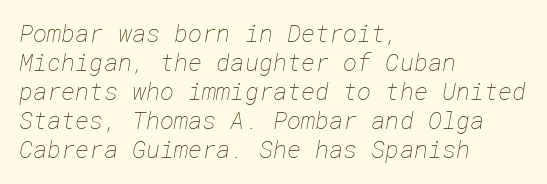
Q: Is the text bold? A: No.
Q: Is the text underlined? A: No.
Q: How is the paragraph aligned? A: Left-aligned.
Q: Is the spacing between letters normal or unusually wide? A: Normal.
